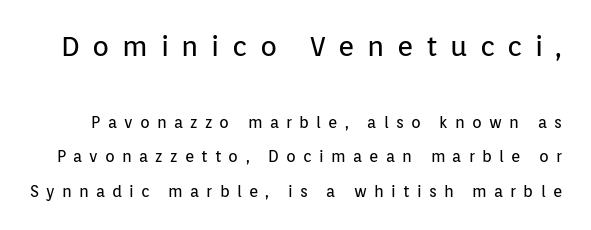
{"serif": "no", "italic": "no", "bold": "no", "weight": "regular", "width": "normal", "stroke_contrast": "low", "x_height": "medium", "monospaced": "no", "underline": "no", "line_spacing": "loose", "line_spacing_ratio": 2.16, "letter_spacing": "wide", "letter_spacing_em": 0.45, "larger_block": "first", "size_ratio": 1.75, "glyph_px": 28}
